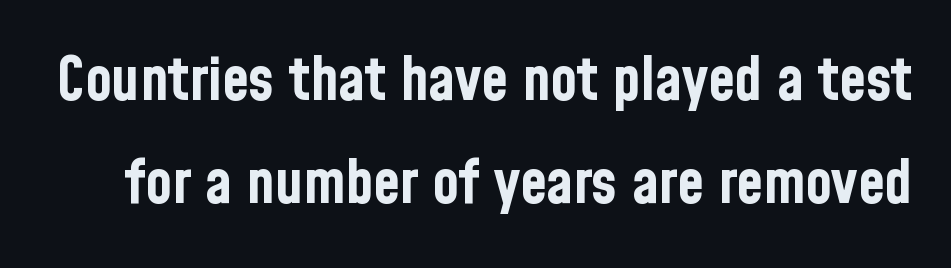
The image shows 61 px bold, condensed sans-serif type, upright; set normal line spacing (1.69x), normal letter spacing, not underlined; low stroke contrast and a medium x-height.
